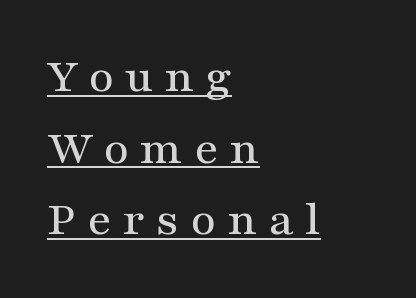
The image shows 49 px wide serif type, upright; set left-aligned, normal line spacing (1.46x), unusually wide letter spacing (+0.23 em), underlined; medium stroke contrast and a medium x-height.
